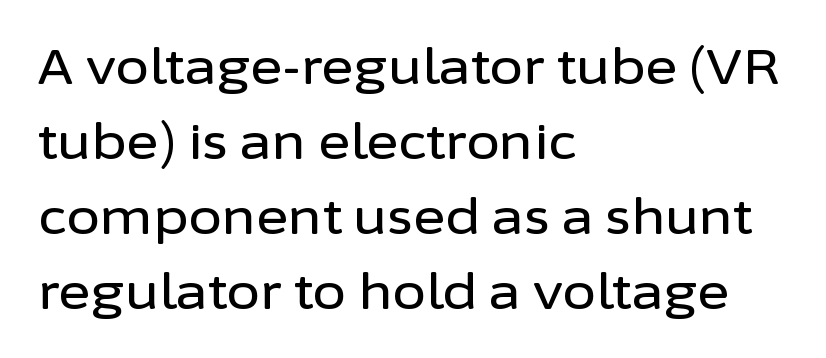
Think of a printed novel: that variable character pitch is what you see here. The rows are spaced the way most documents space them. No extra tracking has been applied to these lines. This rendering features lettering with no underline. You can tell it's not italic because the verticals are truly vertical.
